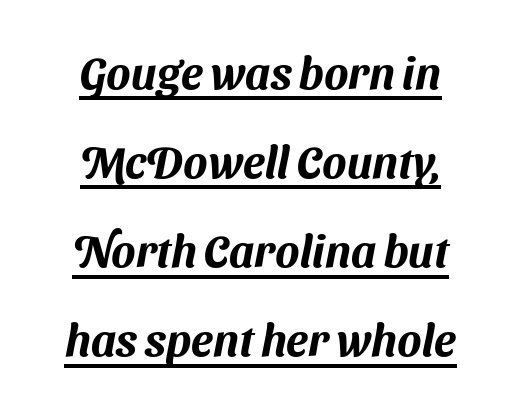
The image shows 45 px sans-serif type; set centered, loose line spacing (1.98x), normal letter spacing, underlined; medium stroke contrast and a medium x-height.
